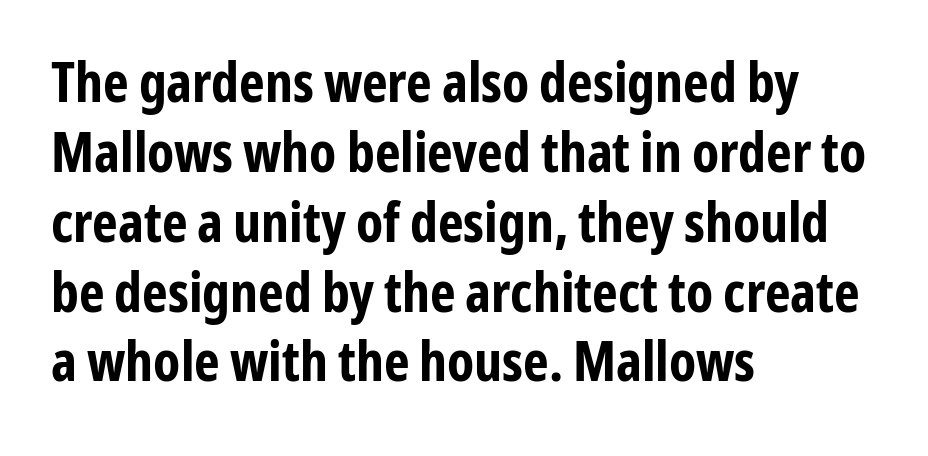
The image shows 55 px bold, condensed sans-serif type, upright; set left-aligned, normal line spacing (1.27x), normal letter spacing, not underlined; low stroke contrast and a medium x-height.
